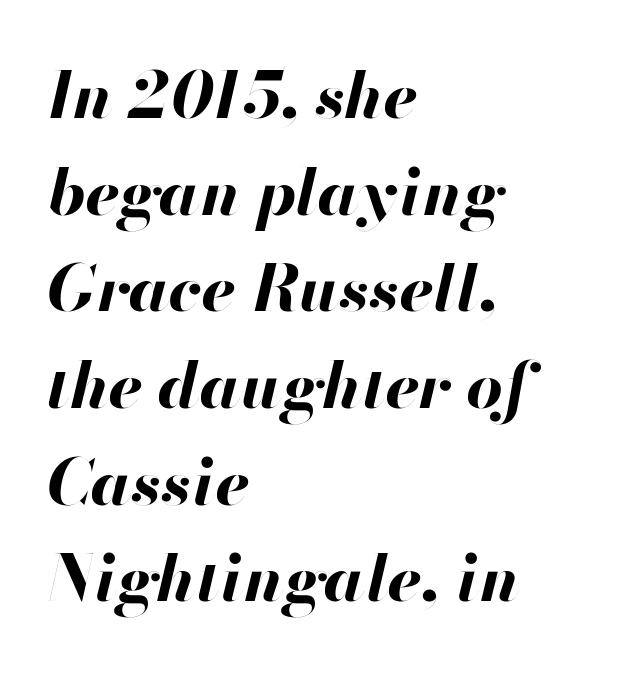
The image shows 64 px bold type, italic (leaning right); set left-aligned, normal line spacing (1.51x), normal letter spacing, not underlined; high stroke contrast and a small x-height.
